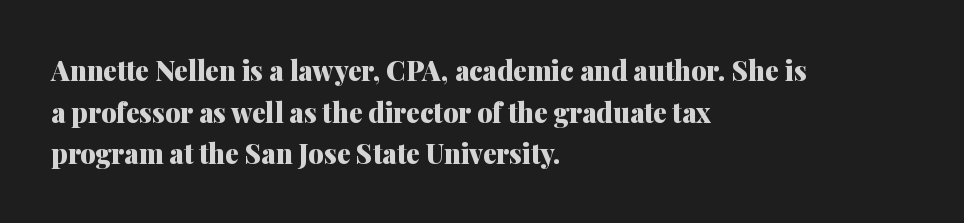
{"italic": "no", "bold": "yes", "underline": "no", "align": "left", "line_spacing": "normal", "line_spacing_ratio": 1.54, "letter_spacing": "normal", "letter_spacing_em": 0.0, "glyph_px": 27}
